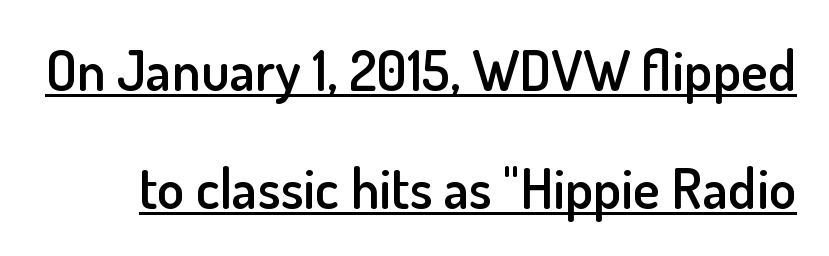
The image shows 56 px semibold sans-serif type, upright; set loose line spacing (2.1x), normal letter spacing, underlined; low stroke contrast and a small x-height.
